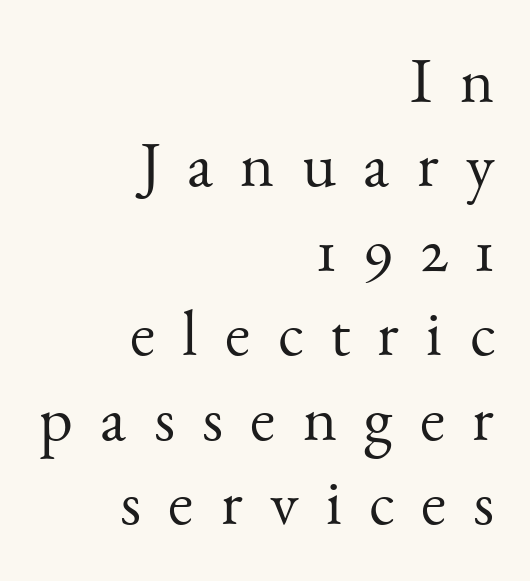
Q: Is the text bold? A: No.
Q: Is the text italic (slanted)? A: No, it is upright.
Q: Is the typeface a serif or a sans-serif typeface? A: Serif.
Q: Is the text underlined? A: No.
Q: How is the paragraph aligned? A: Right-aligned.
Q: Is the spacing between letters normal or unusually wide? A: Unusually wide.
Q: Is the spacing between lines tight, normal or loose? A: Normal.
Q: Width (condensed, normal, or wide)? A: Normal.
Q: Stroke contrast? A: Medium.
Q: x-height? A: Small.
Q: Monospaced? A: No.
